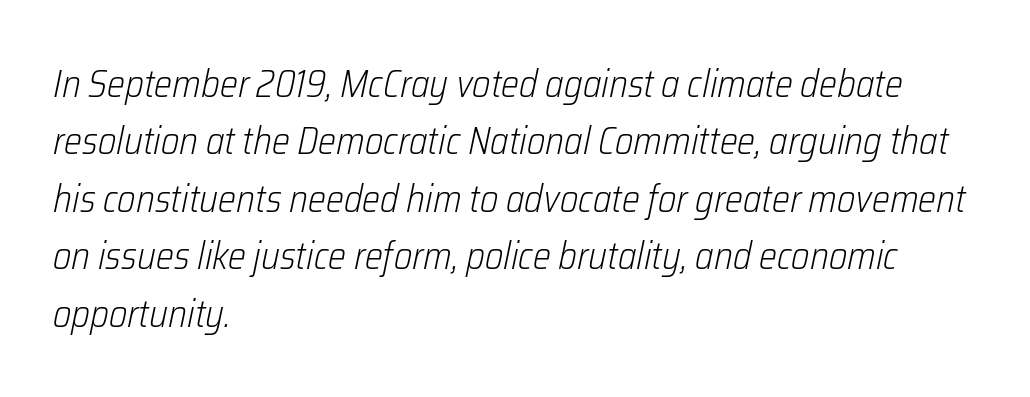
Q: Is the text bold? A: No.
Q: Is the text italic (slanted)? A: Yes, it leans right by about 12 degrees.
Q: Is the text underlined? A: No.
Q: How is the paragraph aligned? A: Left-aligned.
Q: Is the spacing between letters normal or unusually wide? A: Normal.
Q: Is the spacing between lines tight, normal or loose? A: Normal.
Q: Width (condensed, normal, or wide)? A: Condensed.
Q: Stroke contrast? A: Low.
Q: x-height? A: Medium.
Q: Monospaced? A: No.
